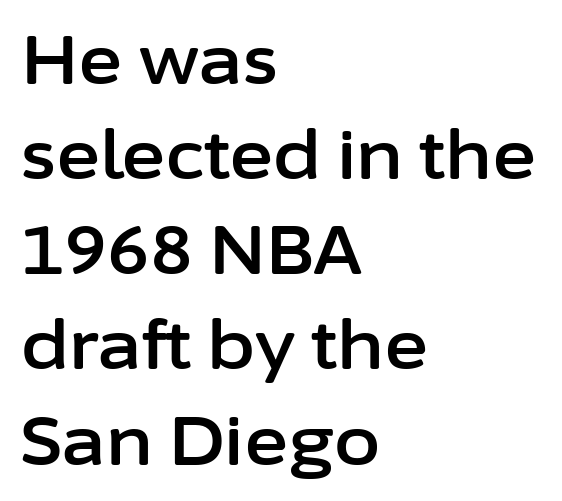
Posture: vertical. Looks like regular typesetting: each glyph gets only the width it needs. Short note: letters normally spaced. Type without underlining.
